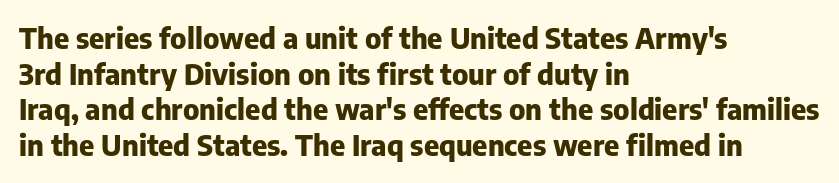
Q: Is the text bold? A: Yes.
Q: Is the text italic (slanted)? A: No, it is upright.
Q: Is the typeface a serif or a sans-serif typeface? A: Sans-serif.
Q: Is the text underlined? A: No.
Q: How is the paragraph aligned? A: Left-aligned.
Q: Is the spacing between letters normal or unusually wide? A: Normal.
Q: Width (condensed, normal, or wide)? A: Normal.
Q: Stroke contrast? A: Low.
Q: x-height? A: Medium.
Q: Monospaced? A: No.
